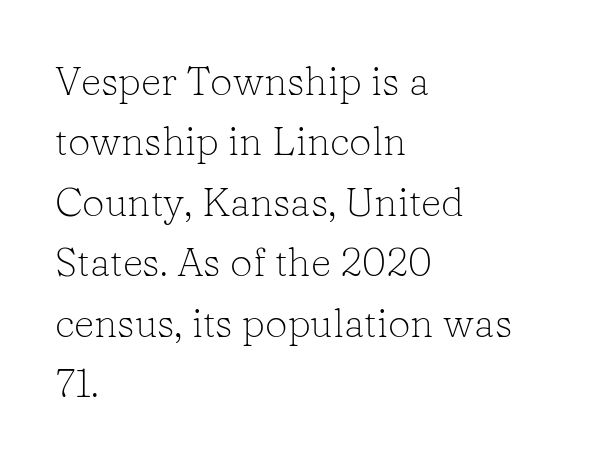
The image shows 40 px light serif type, upright; set left-aligned, normal line spacing (1.51x), normal letter spacing, not underlined; low stroke contrast and a medium x-height.
